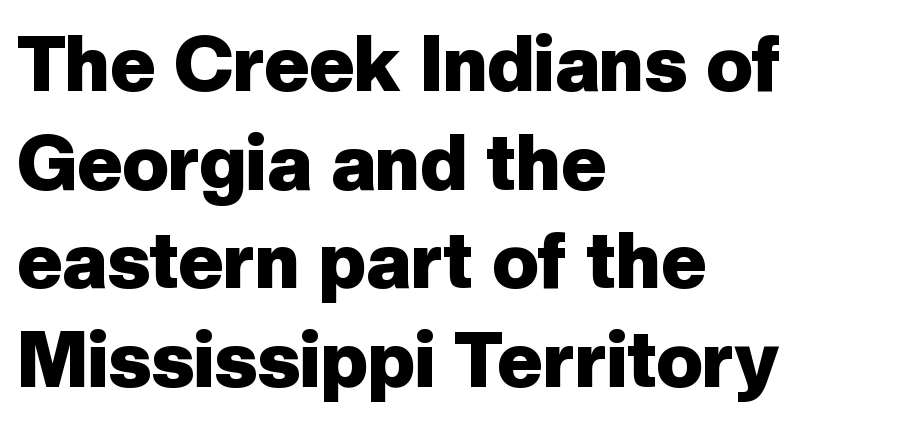
Q: Is the text bold? A: Yes.
Q: Is the text italic (slanted)? A: No, it is upright.
Q: Is the typeface a serif or a sans-serif typeface? A: Sans-serif.
Q: Is the text underlined? A: No.
Q: How is the paragraph aligned? A: Left-aligned.
Q: Is the spacing between letters normal or unusually wide? A: Normal.
Q: Is the spacing between lines tight, normal or loose? A: Normal.
Q: Width (condensed, normal, or wide)? A: Normal.
Q: Stroke contrast? A: Low.
Q: x-height? A: Medium.
Q: Monospaced? A: No.
